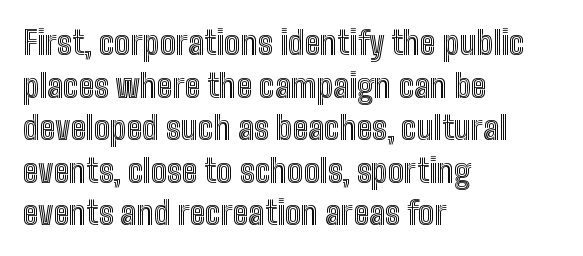
Rule under the text: the space is simply empty. Left-aligned paragraph, ragged on the right. There is no visible air inserted between adjacent glyphs. Leading: standard.
